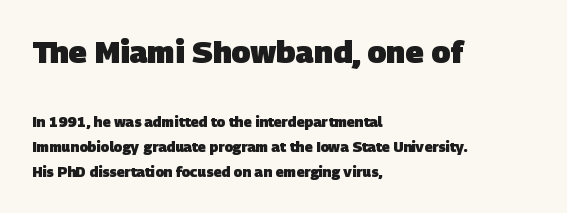
Q: Is the text bold? A: Yes.
Q: Is the typeface a serif or a sans-serif typeface? A: Sans-serif.
Q: Is the text underlined? A: No.
Q: How is the paragraph aligned? A: Left-aligned.
Q: Is the spacing between letters normal or unusually wide? A: Normal.
Q: Which block of text is set in a larger size, the first (top) or the second (bottom)? A: The first (top) one.
Q: Width (condensed, normal, or wide)? A: Normal.
Q: Stroke contrast? A: Low.
Q: x-height? A: Large.
Q: Monospaced? A: No.
